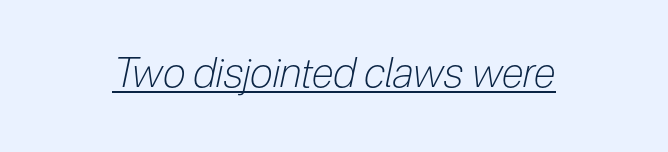
{"italic": "yes", "lean": "right", "slant_degrees": 12, "bold": "no", "weight": "light", "width": "condensed", "stroke_contrast": "low", "x_height": "medium", "monospaced": "no", "underline": "yes", "letter_spacing": "normal", "letter_spacing_em": 0.0, "glyph_px": 41}
